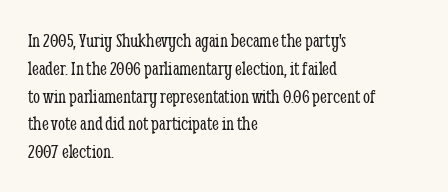
Nothing heavy about these letters — not bold at all. Compared with a centered layout, this one pins lines to the left instead. Spacing between characters is what you'd get straight out of the box. Posture: vertical. Anything drawn beneath the words? Only blank space.
